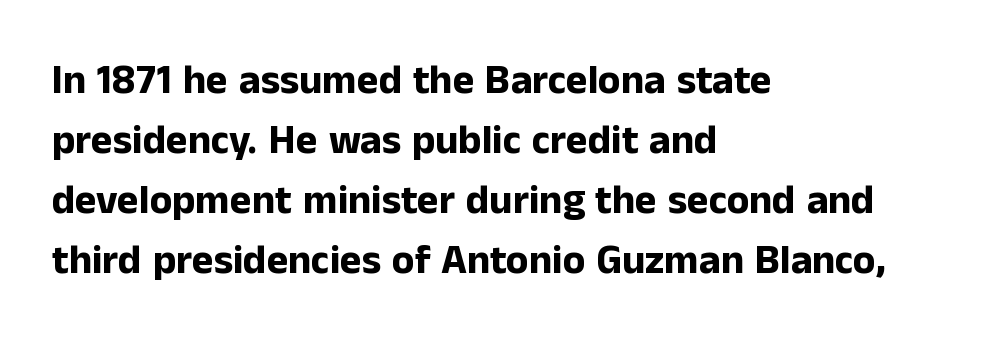
Q: Is the text bold? A: Yes.
Q: Is the text italic (slanted)? A: No, it is upright.
Q: Is the typeface a serif or a sans-serif typeface? A: Sans-serif.
Q: Is the text underlined? A: No.
Q: How is the paragraph aligned? A: Left-aligned.
Q: Is the spacing between letters normal or unusually wide? A: Normal.
Q: Is the spacing between lines tight, normal or loose? A: Normal.
Q: Width (condensed, normal, or wide)? A: Normal.
Q: Stroke contrast? A: Low.
Q: x-height? A: Medium.
Q: Monospaced? A: No.
